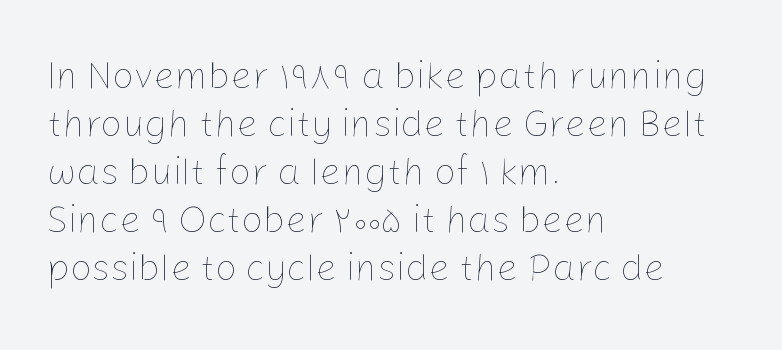
The image shows 38 px thin type, upright; set left-aligned, normal line spacing (1.26x), normal letter spacing, not underlined; low stroke contrast and a medium x-height.
